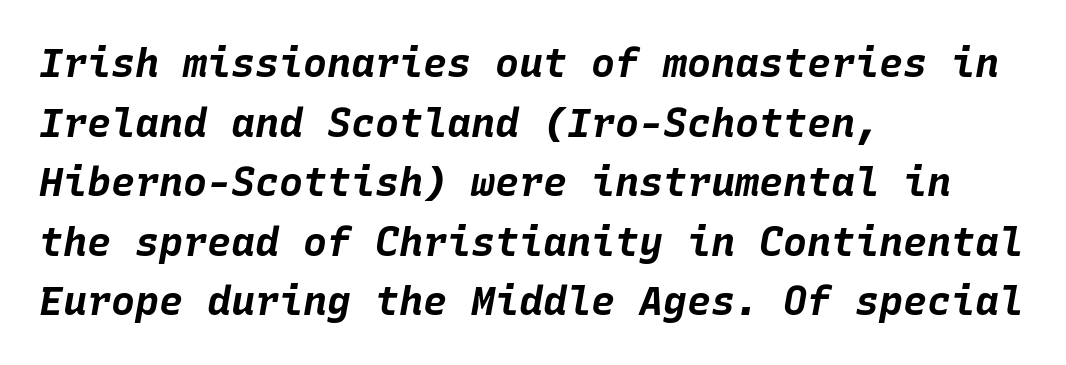
The image shows 40 px bold type, italic (leaning right), monospaced; set left-aligned, normal line spacing (1.49x), normal letter spacing, not underlined; low stroke contrast and a large x-height.
